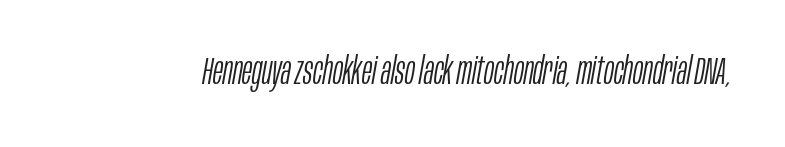
{"italic": "yes", "lean": "right", "slant_degrees": 10, "bold": "no", "weight": "light", "width": "condensed", "stroke_contrast": "low", "x_height": "large", "monospaced": "no", "underline": "no", "letter_spacing": "normal", "letter_spacing_em": 0.0, "glyph_px": 38}
